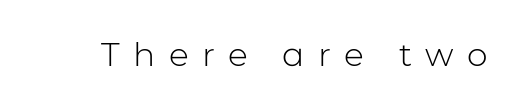
Q: Is the text bold? A: No.
Q: Is the text italic (slanted)? A: No, it is upright.
Q: Is the typeface a serif or a sans-serif typeface? A: Sans-serif.
Q: Is the text underlined? A: No.
Q: Is the spacing between letters normal or unusually wide? A: Unusually wide.
Q: Width (condensed, normal, or wide)? A: Normal.
Q: Stroke contrast? A: Low.
Q: x-height? A: Medium.
Q: Monospaced? A: No.
